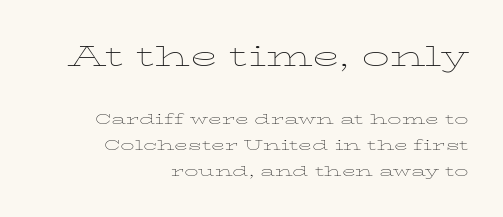
Q: Is the text bold? A: No.
Q: Is the text italic (slanted)? A: No, it is upright.
Q: Is the typeface a serif or a sans-serif typeface? A: Serif.
Q: Is the text underlined? A: No.
Q: How is the paragraph aligned? A: Right-aligned.
Q: Is the spacing between letters normal or unusually wide? A: Normal.
Q: Which block of text is set in a larger size, the first (top) or the second (bottom)? A: The first (top) one.
Q: Width (condensed, normal, or wide)? A: Wide.
Q: Stroke contrast? A: Low.
Q: x-height? A: Medium.
Q: Monospaced? A: No.
